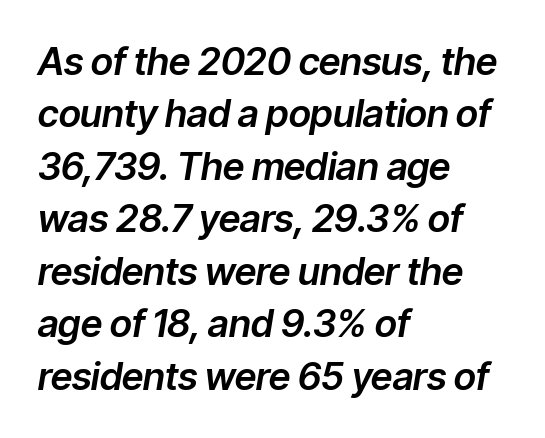
The image shows 38 px text type, italic (leaning right); set left-aligned, normal line spacing (1.38x), normal letter spacing, not underlined; low stroke contrast and a medium x-height.
